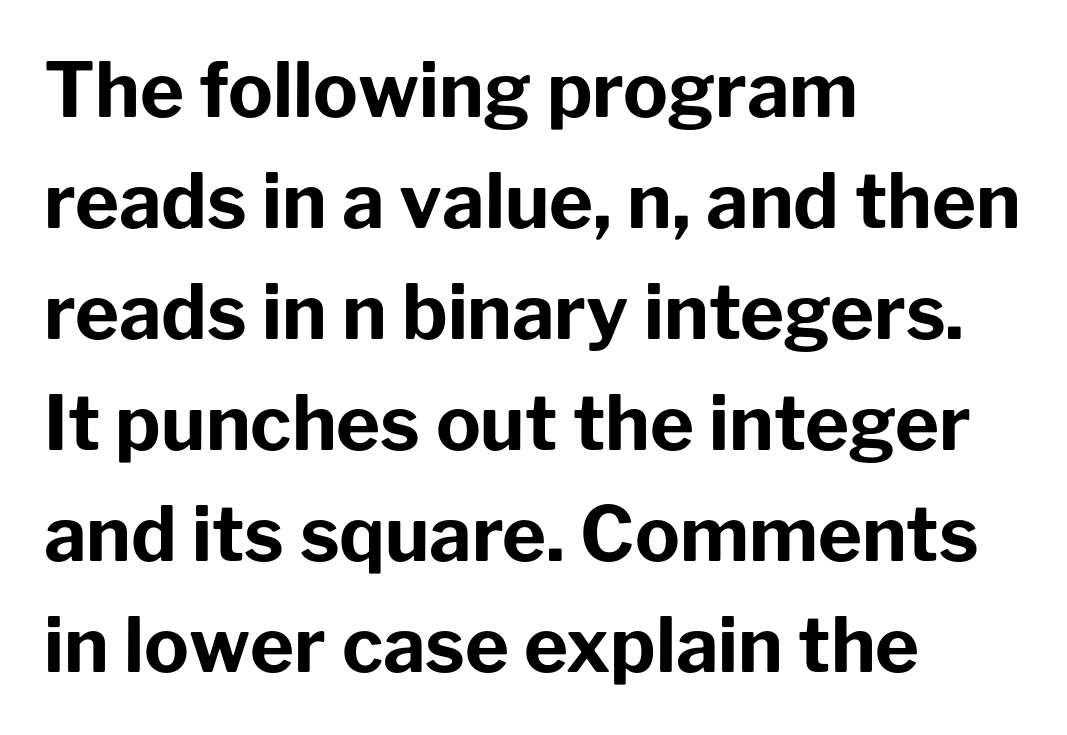
The image shows 75 px bold sans-serif type, upright; set left-aligned, normal line spacing (1.48x), normal letter spacing, not underlined; low stroke contrast and a medium x-height.
